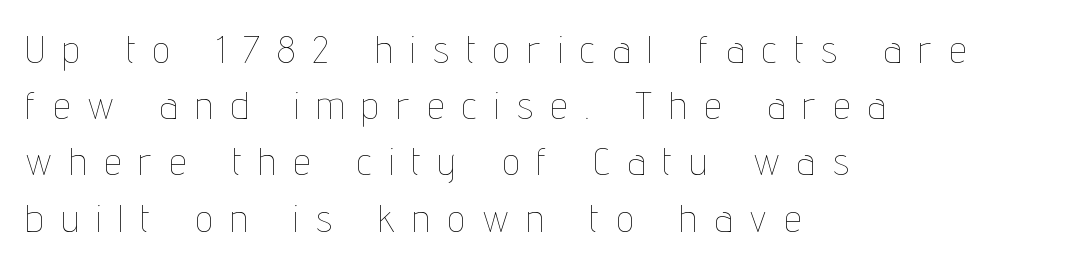
The image shows 38 px thin, condensed type, upright; set left-aligned, normal line spacing (1.48x), unusually wide letter spacing (+0.48 em), not underlined; low stroke contrast and a medium x-height.
